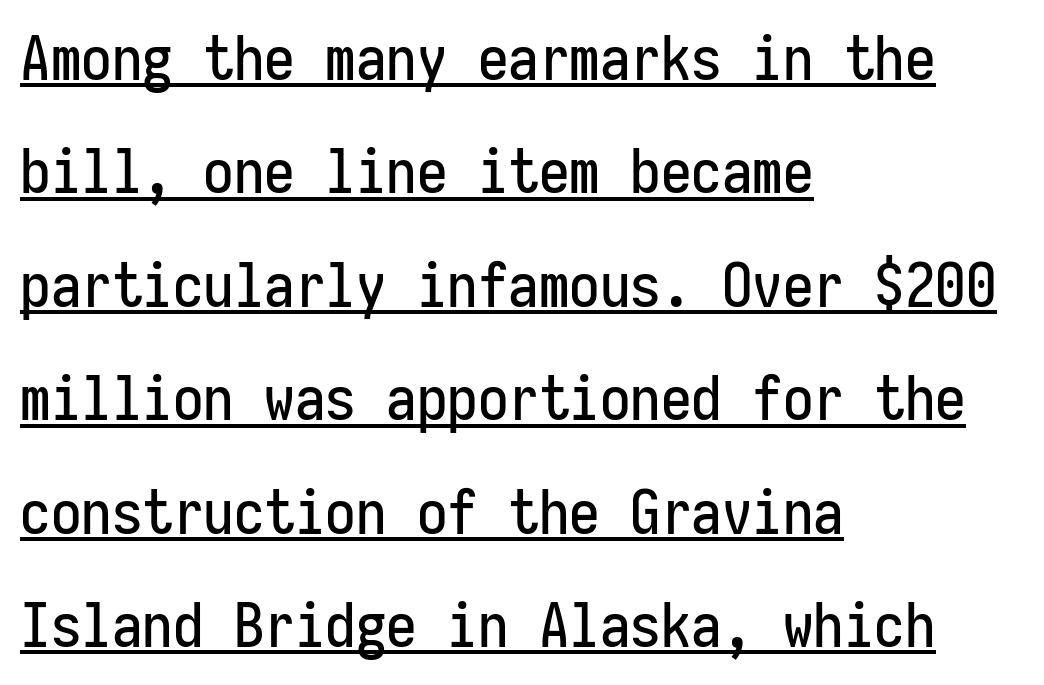
Q: Is the text italic (slanted)? A: No, it is upright.
Q: Is the typeface a serif or a sans-serif typeface? A: Sans-serif.
Q: Is the text underlined? A: Yes.
Q: How is the paragraph aligned? A: Left-aligned.
Q: Is the spacing between letters normal or unusually wide? A: Normal.
Q: Width (condensed, normal, or wide)? A: Condensed.
Q: Stroke contrast? A: Low.
Q: x-height? A: Medium.
Q: Monospaced? A: Yes.
